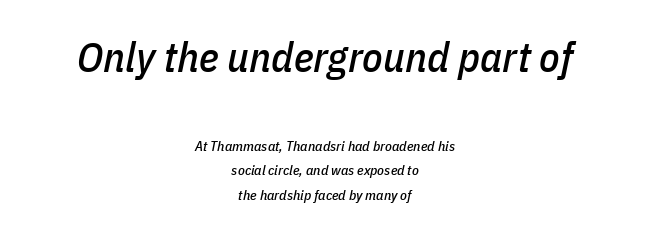
The image shows 42 px condensed type, italic (leaning right); set centered, line spacing 1.76x, normal letter spacing, not underlined; the first (top) block is 3.0x larger; low stroke contrast and a medium x-height.
